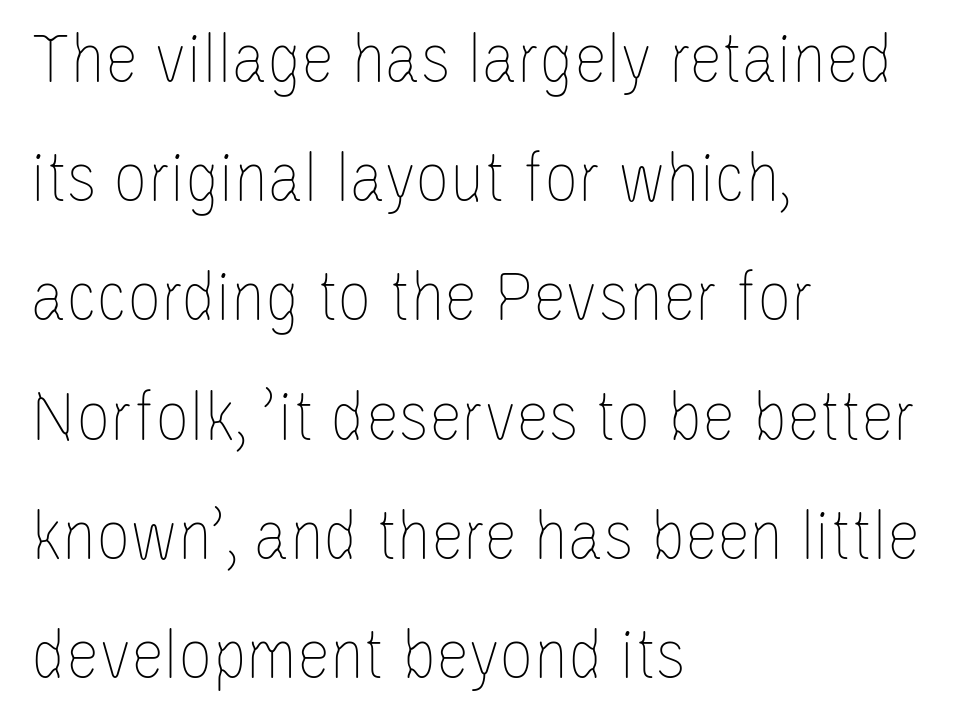
The image shows 75 px thin, condensed type, upright; set left-aligned, normal line spacing (1.59x), normal letter spacing, not underlined; low stroke contrast and a large x-height.
